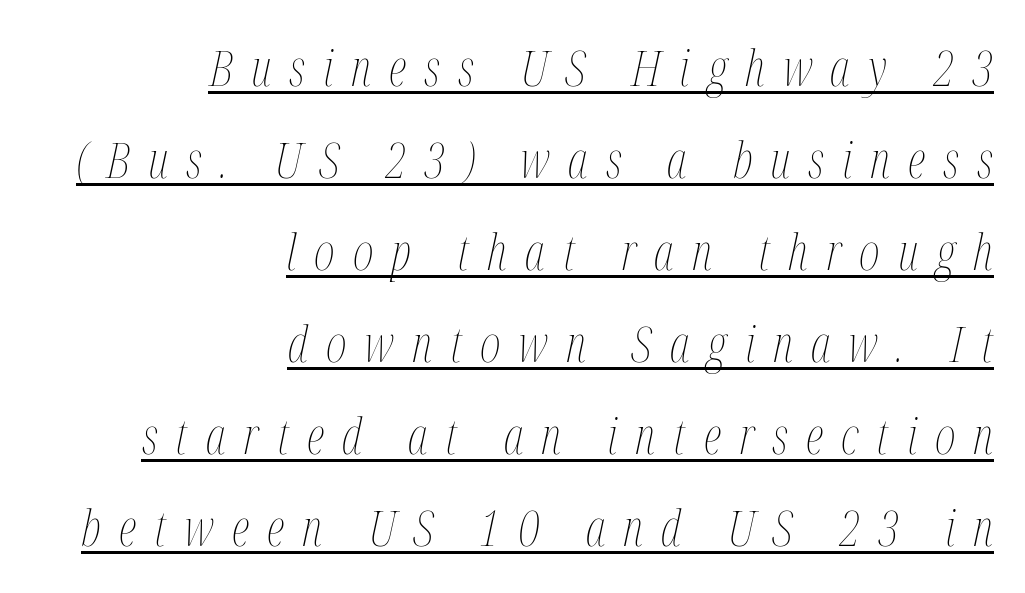
{"italic": "yes", "lean": "right", "slant_degrees": 12, "bold": "no", "weight": "thin", "width": "condensed", "stroke_contrast": "medium", "x_height": "medium", "monospaced": "no", "underline": "yes", "align": "right", "line_spacing_ratio": 1.84, "letter_spacing": "wide", "letter_spacing_em": 0.36, "glyph_px": 50}
